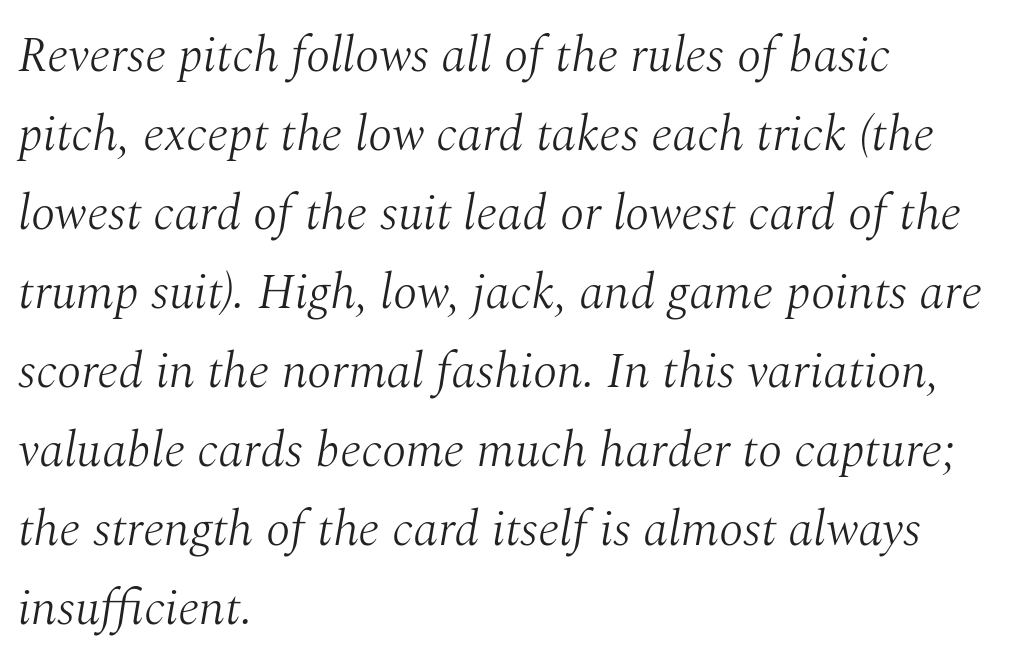
{"serif": "yes", "italic": "yes", "lean": "right", "slant_degrees": 10, "bold": "no", "weight": "light", "width": "normal", "stroke_contrast": "medium", "x_height": "medium", "monospaced": "no", "underline": "no", "align": "left", "line_spacing": "normal", "line_spacing_ratio": 1.58, "letter_spacing": "normal", "letter_spacing_em": 0.0, "glyph_px": 50}
